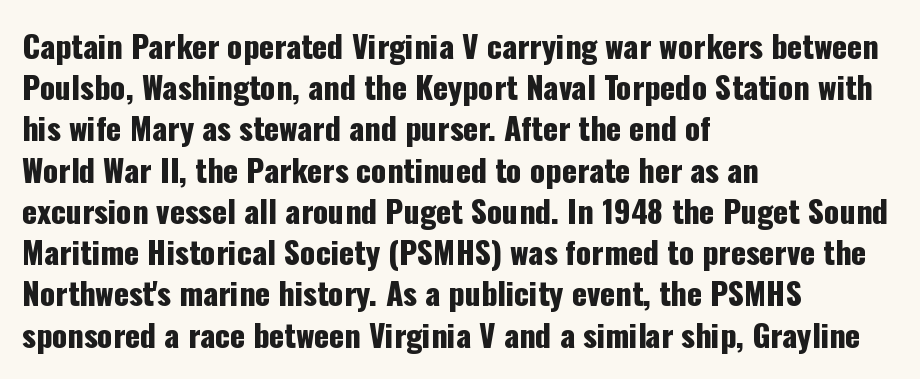
Q: Is the text italic (slanted)? A: No, it is upright.
Q: Is the typeface a serif or a sans-serif typeface? A: Sans-serif.
Q: Is the text underlined? A: No.
Q: How is the paragraph aligned? A: Left-aligned.
Q: Is the spacing between letters normal or unusually wide? A: Normal.
Q: Is the spacing between lines tight, normal or loose? A: Normal.
Q: Width (condensed, normal, or wide)? A: Condensed.
Q: Stroke contrast? A: Low.
Q: x-height? A: Medium.
Q: Monospaced? A: No.
